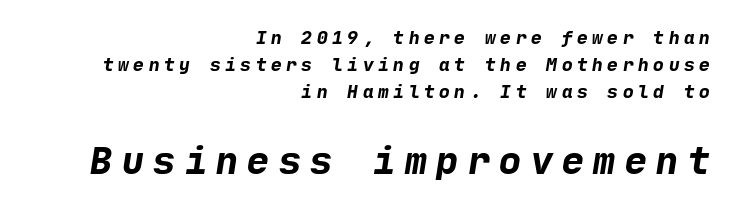
Q: Is the text bold? A: Yes.
Q: Is the typeface a serif or a sans-serif typeface? A: Sans-serif.
Q: Is the text underlined? A: No.
Q: How is the paragraph aligned? A: Right-aligned.
Q: Is the spacing between letters normal or unusually wide? A: Unusually wide.
Q: Is the spacing between lines tight, normal or loose? A: Normal.
Q: Which block of text is set in a larger size, the first (top) or the second (bottom)? A: The second (bottom) one.
Q: Width (condensed, normal, or wide)? A: Normal.
Q: Stroke contrast? A: Low.
Q: x-height? A: Medium.
